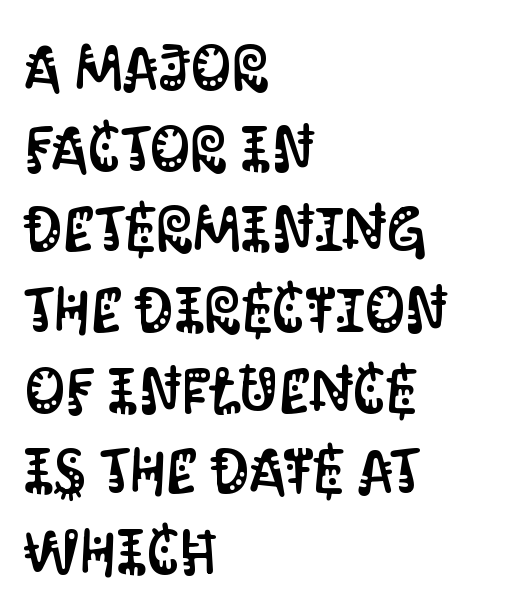
{"serif": "no", "italic": "no", "width": "condensed", "stroke_contrast": "medium", "x_height": "large", "monospaced": "no", "underline": "no", "align": "left", "line_spacing": "normal", "line_spacing_ratio": 1.28, "letter_spacing": "normal", "letter_spacing_em": 0.0, "glyph_px": 63}
